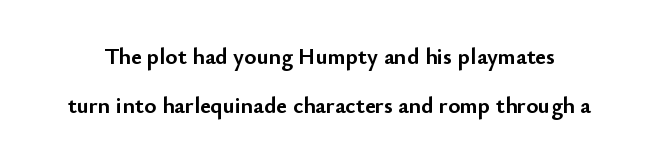
{"italic": "no", "bold": "yes", "underline": "no", "line_spacing": "loose", "line_spacing_ratio": 2.13, "letter_spacing": "normal", "letter_spacing_em": 0.0, "glyph_px": 23}
